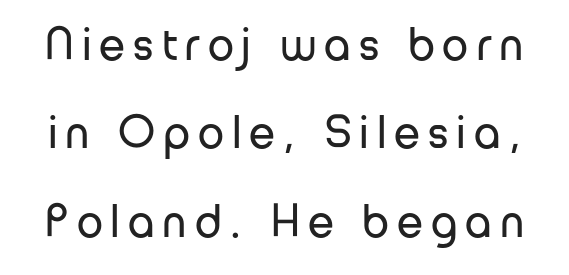
Q: Is the text bold? A: No.
Q: Is the text italic (slanted)? A: No, it is upright.
Q: Is the typeface a serif or a sans-serif typeface? A: Sans-serif.
Q: Is the text underlined? A: No.
Q: Width (condensed, normal, or wide)? A: Normal.
Q: Stroke contrast? A: Low.
Q: x-height? A: Medium.
Q: Monospaced? A: No.
